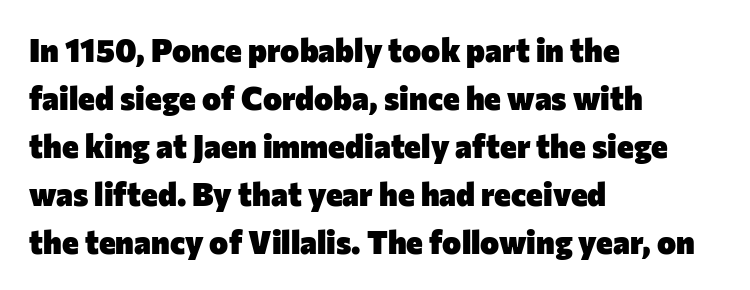
Q: Is the text bold? A: Yes.
Q: Is the text italic (slanted)? A: No, it is upright.
Q: Is the typeface a serif or a sans-serif typeface? A: Sans-serif.
Q: Is the text underlined? A: No.
Q: How is the paragraph aligned? A: Left-aligned.
Q: Is the spacing between letters normal or unusually wide? A: Normal.
Q: Is the spacing between lines tight, normal or loose? A: Normal.
Q: Width (condensed, normal, or wide)? A: Normal.
Q: Stroke contrast? A: Low.
Q: x-height? A: Medium.
Q: Monospaced? A: No.
